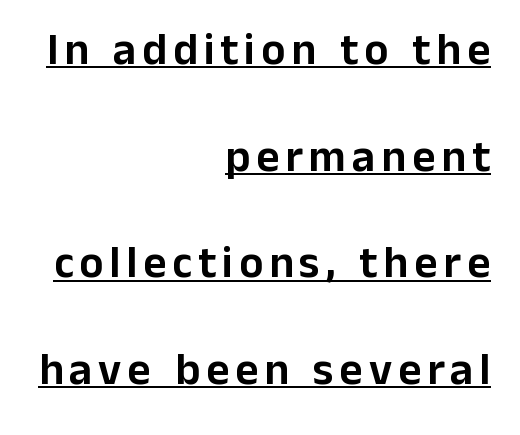
Grotesque or geometric, the face here clearly has no serifs. Is there any slant? The stems are plumb. These lines stack with their right ends in a neat column. The block of text is sparse from top to bottom, with ample space between rows. Underline: present.
